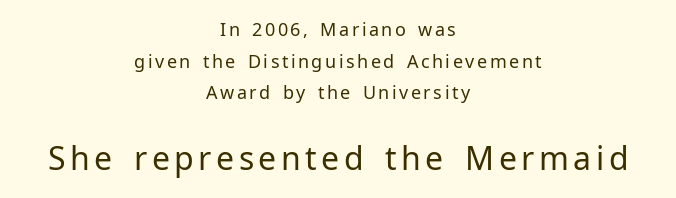
The image shows 32 px regular-weight sans-serif type, upright; set centered, line spacing 1.76x, not underlined; the second (bottom) block is 1.78x larger; low stroke contrast and a medium x-height.
